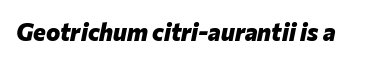
Q: Is the text bold? A: Yes.
Q: Is the text italic (slanted)? A: Yes, it leans right by about 12 degrees.
Q: Is the text underlined? A: No.
Q: Is the spacing between letters normal or unusually wide? A: Normal.
